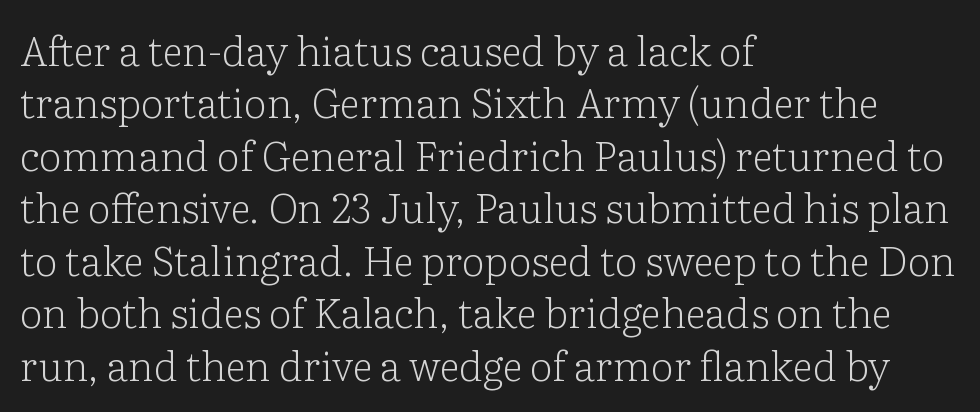
{"serif": "yes", "italic": "no", "bold": "no", "weight": "light", "width": "normal", "stroke_contrast": "low", "x_height": "medium", "monospaced": "no", "underline": "no", "align": "left", "line_spacing": "normal", "line_spacing_ratio": 1.28, "letter_spacing": "normal", "letter_spacing_em": 0.0, "glyph_px": 41}
